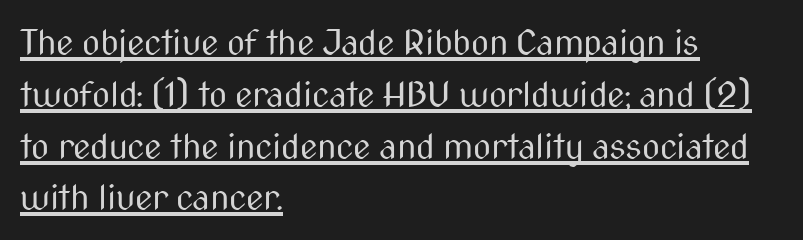
Q: Is the text bold? A: No.
Q: Is the text italic (slanted)? A: No, it is upright.
Q: Is the typeface a serif or a sans-serif typeface? A: Sans-serif.
Q: Is the text underlined? A: Yes.
Q: How is the paragraph aligned? A: Left-aligned.
Q: Is the spacing between letters normal or unusually wide? A: Normal.
Q: Is the spacing between lines tight, normal or loose? A: Normal.
Q: Width (condensed, normal, or wide)? A: Condensed.
Q: Stroke contrast? A: Medium.
Q: x-height? A: Medium.
Q: Monospaced? A: No.
